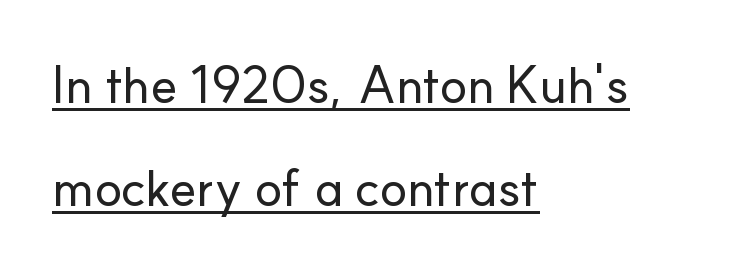
Students, note that the glyphs here touch the page at normal intervals. No italicization has been applied; the sample stays upright. Nope, no serifs anywhere on these letters. One glance says open: line gaps are wider than usual. Alignment: flush left. Spacing verdict: proportional, widths tailored to each character.
